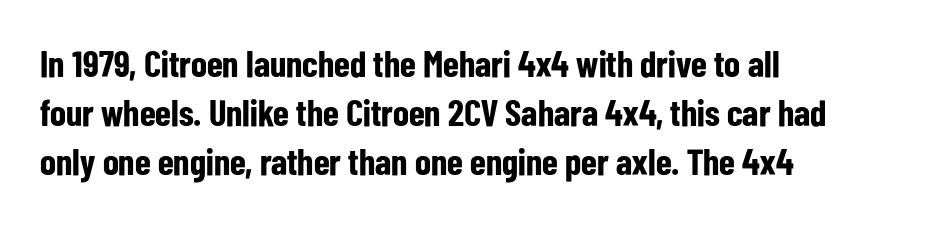
The text was rendered using a sans face with plain stroke endings. Rows of type keep a routine distance in the vertical direction. Spacing verdict: proportional, widths tailored to each character. A student would call this left alignment; a typographer would say flush left, rag right.
